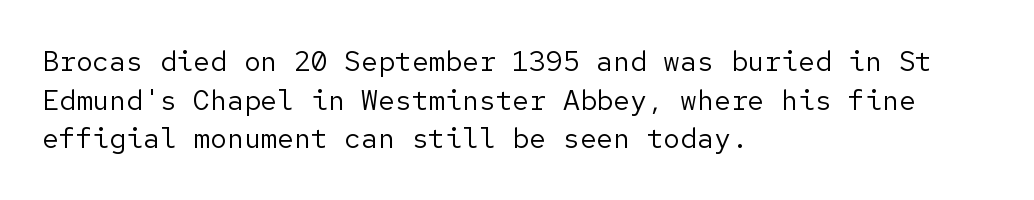
Q: Is the text bold? A: No.
Q: Is the text italic (slanted)? A: No, it is upright.
Q: Is the typeface a serif or a sans-serif typeface? A: Sans-serif.
Q: Is the text underlined? A: No.
Q: How is the paragraph aligned? A: Left-aligned.
Q: Is the spacing between letters normal or unusually wide? A: Normal.
Q: Is the spacing between lines tight, normal or loose? A: Normal.
Q: Width (condensed, normal, or wide)? A: Normal.
Q: Stroke contrast? A: Low.
Q: x-height? A: Medium.
